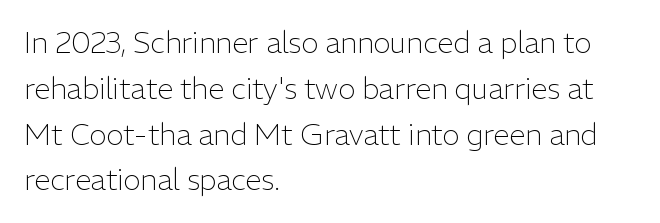
The image shows 29 px light sans-serif type, upright; set left-aligned, normal line spacing (1.58x), normal letter spacing, not underlined; low stroke contrast and a medium x-height.
